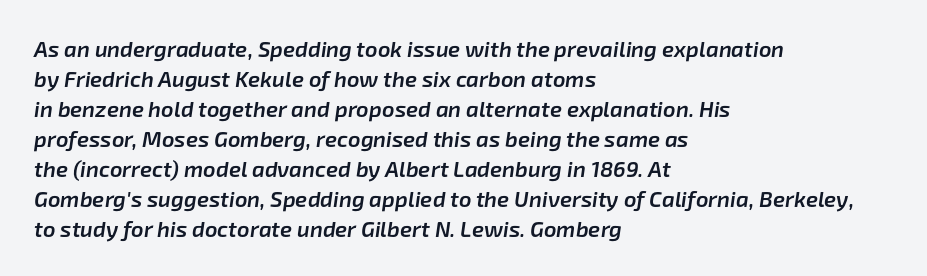
Q: Is the text bold? A: Semi-bold.
Q: Is the text italic (slanted)? A: Yes, it leans right by about 8 degrees.
Q: Is the text underlined? A: No.
Q: How is the paragraph aligned? A: Left-aligned.
Q: Is the spacing between letters normal or unusually wide? A: Normal.
Q: Is the spacing between lines tight, normal or loose? A: Normal.
